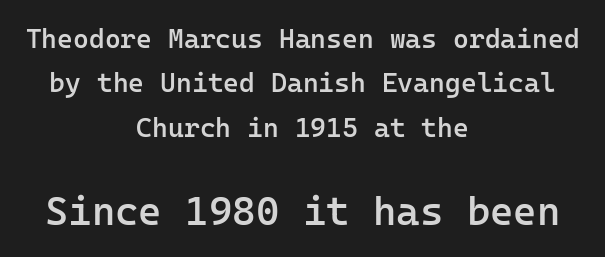
Q: Is the text bold? A: Semi-bold.
Q: Is the text italic (slanted)? A: No, it is upright.
Q: Is the typeface a serif or a sans-serif typeface? A: Sans-serif.
Q: Is the text underlined? A: No.
Q: How is the paragraph aligned? A: Centered.
Q: Is the spacing between letters normal or unusually wide? A: Normal.
Q: Is the spacing between lines tight, normal or loose? A: Normal.
Q: Which block of text is set in a larger size, the first (top) or the second (bottom)? A: The second (bottom) one.
Q: Width (condensed, normal, or wide)? A: Normal.
Q: Stroke contrast? A: Low.
Q: x-height? A: Medium.
Q: Monospaced? A: Yes.
